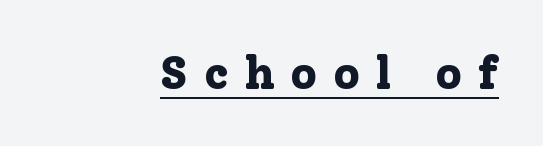
Q: Is the text bold? A: Yes.
Q: Is the text italic (slanted)? A: No, it is upright.
Q: Is the typeface a serif or a sans-serif typeface? A: Serif.
Q: Is the text underlined? A: Yes.
Q: How is the paragraph aligned? A: Right-aligned.
Q: Is the spacing between letters normal or unusually wide? A: Unusually wide.
Q: Width (condensed, normal, or wide)? A: Normal.
Q: Stroke contrast? A: Low.
Q: x-height? A: Medium.
Q: Monospaced? A: No.
